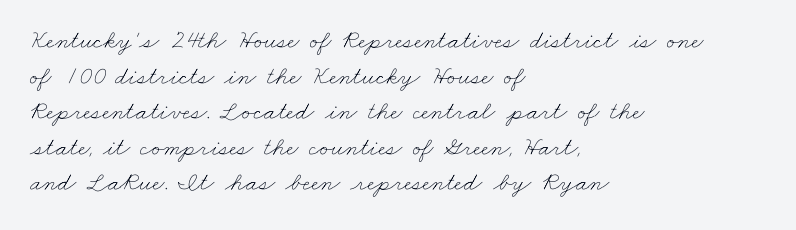
The horizontal fit of the characters is conventional and even. Quick note: interline space is typical. Reading down the block, your eye returns to a fixed left position each line. Compared with a typical body face, this is equally light or lighter still. Quick note: underline off.
